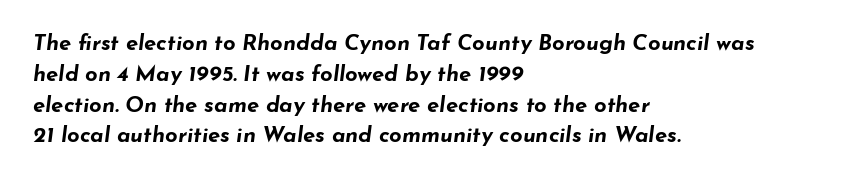
Q: Is the text bold? A: Yes.
Q: Is the text italic (slanted)? A: Yes, it leans right by about 7 degrees.
Q: Is the text underlined? A: No.
Q: How is the paragraph aligned? A: Left-aligned.
Q: Is the spacing between letters normal or unusually wide? A: Normal.
Q: Is the spacing between lines tight, normal or loose? A: Normal.
